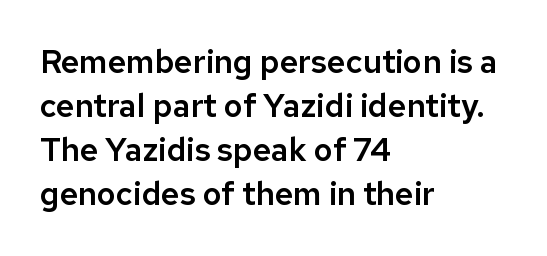
{"serif": "no", "italic": "no", "width": "normal", "stroke_contrast": "low", "x_height": "medium", "monospaced": "no", "underline": "no", "align": "left", "line_spacing": "normal", "line_spacing_ratio": 1.38, "letter_spacing": "normal", "letter_spacing_em": 0.0, "glyph_px": 32}
